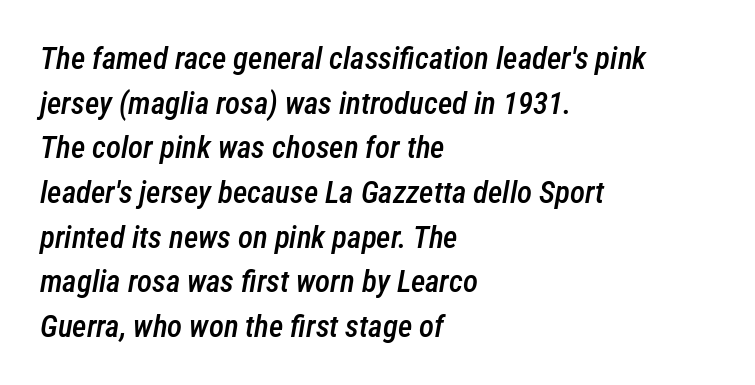
The image shows 31 px semibold, condensed type, italic (leaning right); set left-aligned, normal line spacing (1.44x), normal letter spacing, not underlined; low stroke contrast and a medium x-height.
